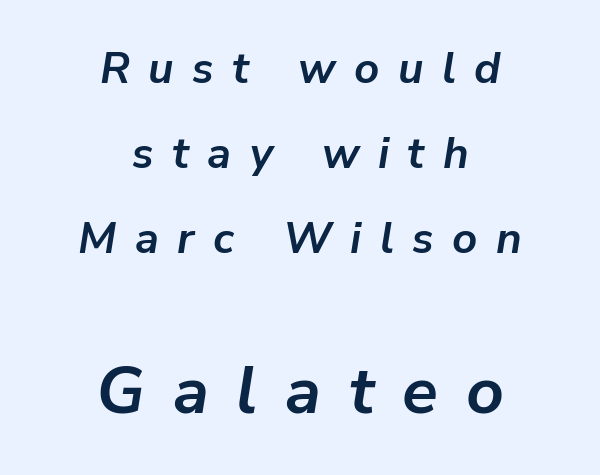
{"italic": "yes", "lean": "right", "slant_degrees": 9, "bold": "yes", "weight": "semibold", "width": "normal", "stroke_contrast": "low", "x_height": "medium", "monospaced": "no", "underline": "no", "align": "center", "line_spacing": "loose", "line_spacing_ratio": 1.93, "letter_spacing": "wide", "letter_spacing_em": 0.42, "larger_block": "second", "size_ratio": 1.5, "glyph_px": 66}
